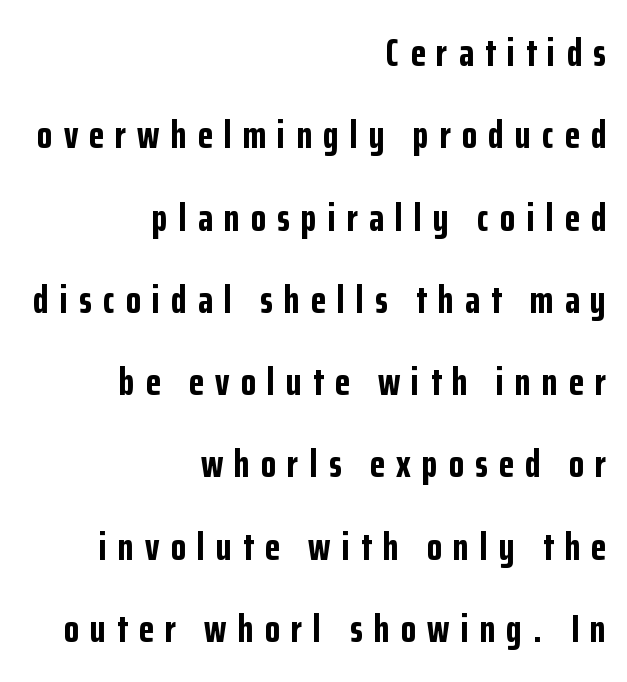
The image shows 39 px bold, condensed sans-serif type, upright; set right-aligned, loose line spacing (2.11x), unusually wide letter spacing (+0.29 em), not underlined; low stroke contrast and a medium x-height.
